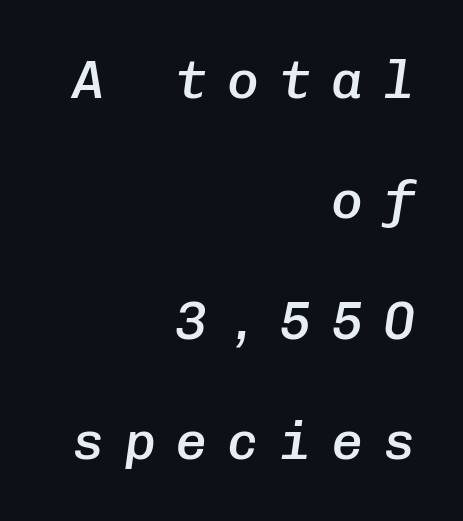
Horizontal bands of white between lines are thick stripes. Set as a demibold, roughly 600 on the weight scale. Bare-footed words on every line. Monospaced: the letters line up in strict vertical columns.
